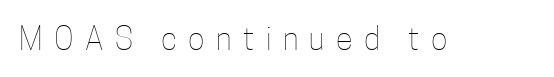
The image shows 31 px thin, condensed type, upright; set unusually wide letter spacing (+0.37 em), not underlined; low stroke contrast and a medium x-height.
